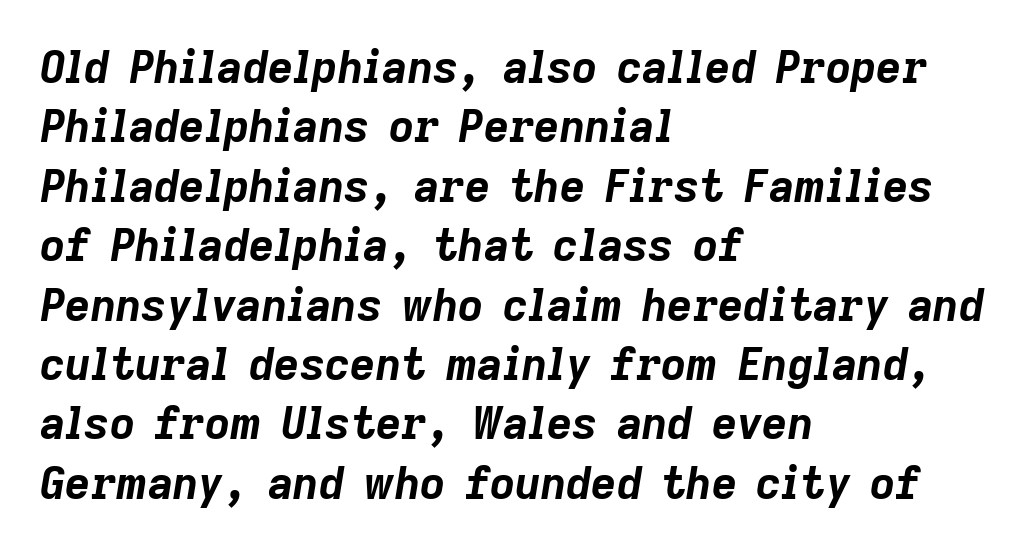
Q: Is the text bold? A: Yes.
Q: Is the text italic (slanted)? A: Yes, it leans right by about 9 degrees.
Q: Is the text underlined? A: No.
Q: How is the paragraph aligned? A: Left-aligned.
Q: Is the spacing between letters normal or unusually wide? A: Normal.
Q: Is the spacing between lines tight, normal or loose? A: Normal.
Q: Width (condensed, normal, or wide)? A: Normal.
Q: Stroke contrast? A: Low.
Q: x-height? A: Medium.
Q: Monospaced? A: No.
